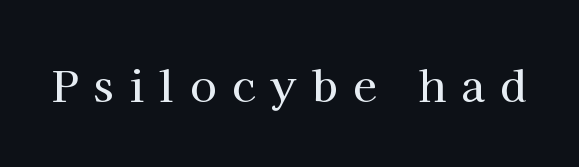
{"serif": "yes", "italic": "no", "width": "normal", "stroke_contrast": "high", "x_height": "medium", "monospaced": "no", "underline": "no", "letter_spacing": "wide", "letter_spacing_em": 0.36, "glyph_px": 43}
